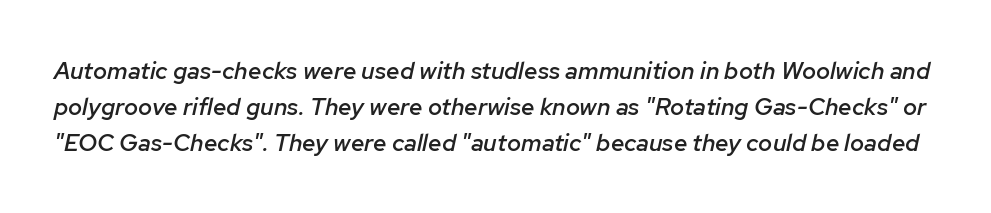
The image shows 24 px text type, italic (leaning right); set normal line spacing (1.5x), normal letter spacing, not underlined.
